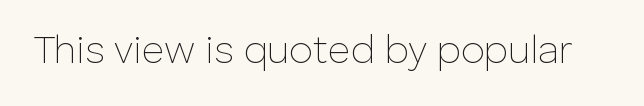
The image shows 39 px thin sans-serif type, upright; set normal letter spacing, not underlined; low stroke contrast and a medium x-height.
